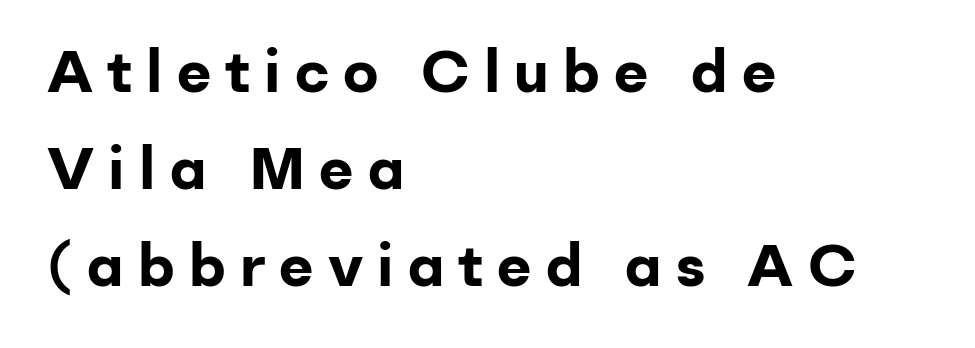
{"serif": "no", "italic": "no", "bold": "yes", "weight": "bold", "width": "normal", "stroke_contrast": "low", "x_height": "medium", "monospaced": "no", "underline": "no", "align": "left", "line_spacing": "normal", "line_spacing_ratio": 1.64, "letter_spacing": "wide", "letter_spacing_em": 0.24, "glyph_px": 59}
